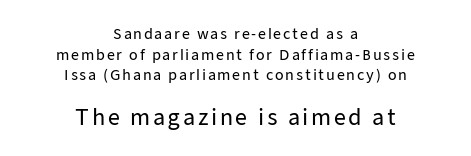
{"italic": "no", "underline": "no", "align": "center", "line_spacing": "normal", "line_spacing_ratio": 1.47, "larger_block": "second", "size_ratio": 1.5, "glyph_px": 21}
